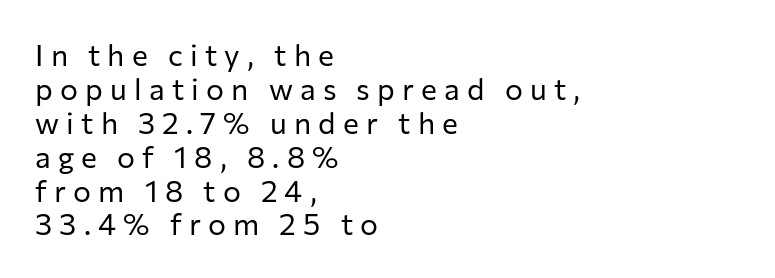
Q: Is the text bold? A: No.
Q: Is the text italic (slanted)? A: No, it is upright.
Q: Is the typeface a serif or a sans-serif typeface? A: Sans-serif.
Q: Is the text underlined? A: No.
Q: How is the paragraph aligned? A: Left-aligned.
Q: Is the spacing between letters normal or unusually wide? A: Unusually wide.
Q: Is the spacing between lines tight, normal or loose? A: Tight.
Q: Width (condensed, normal, or wide)? A: Normal.
Q: Stroke contrast? A: Low.
Q: x-height? A: Medium.
Q: Monospaced? A: No.
